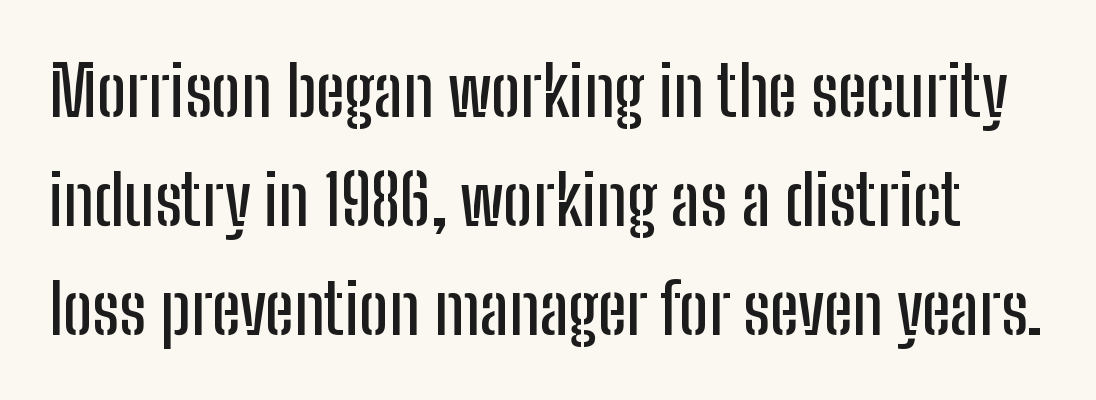
Q: Is the text italic (slanted)? A: No, it is upright.
Q: Is the typeface a serif or a sans-serif typeface? A: Sans-serif.
Q: Is the text underlined? A: No.
Q: Is the spacing between letters normal or unusually wide? A: Normal.
Q: Is the spacing between lines tight, normal or loose? A: Normal.
Q: Width (condensed, normal, or wide)? A: Condensed.
Q: Stroke contrast? A: Low.
Q: x-height? A: Medium.
Q: Monospaced? A: No.
